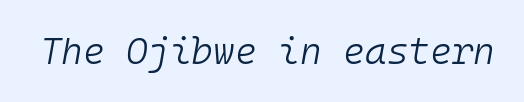
The image shows 37 px light type, italic (leaning right), monospaced; set normal letter spacing, not underlined; low stroke contrast and a medium x-height.
